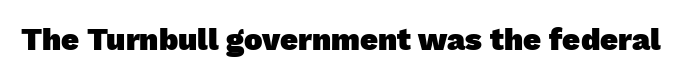
A sans-serif font was chosen for this passage. Varying glyph widths throughout — classic text-font behaviour. Typographic density is high because the face is bold. Spacing between characters is what you'd get straight out of the box. Descender tails drop into unmarked territory.
